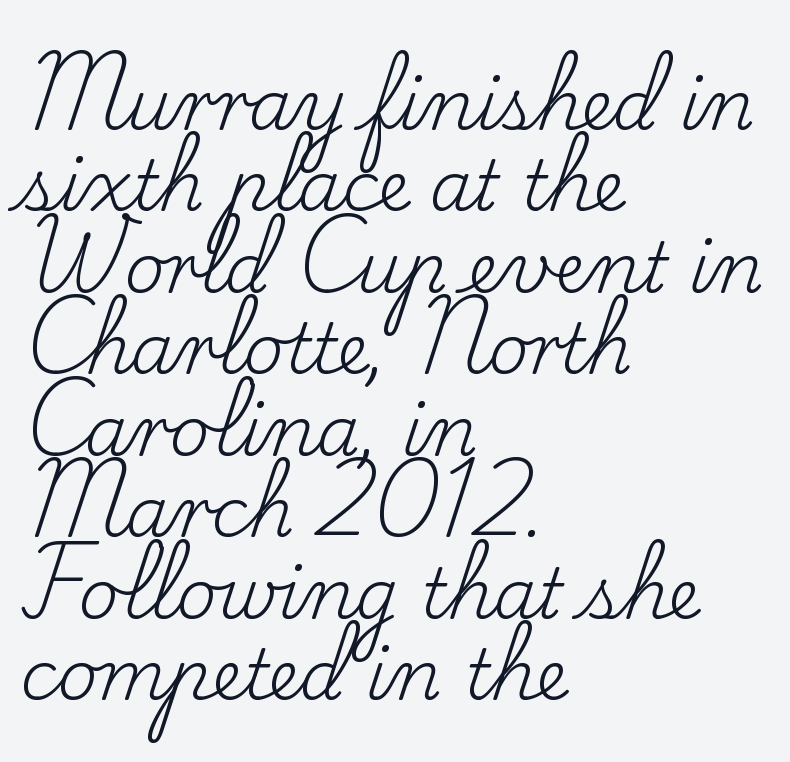
The image shows 69 px regular-weight serif type; set left-aligned, line spacing 1.18x, normal letter spacing, not underlined; low stroke contrast and a small x-height.
